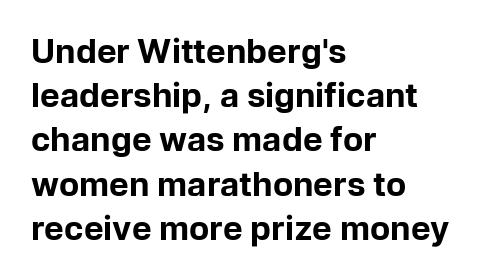
A dark, heavy texture on the line: the type is bold. Do the characters align in a grid? No, the font is proportional. Characters follow at the spacing the type designer built in. The type sits square on the baseline with zero lean. Clear beneath every line of the passage. The rendering anchors every line to the left-hand side.
